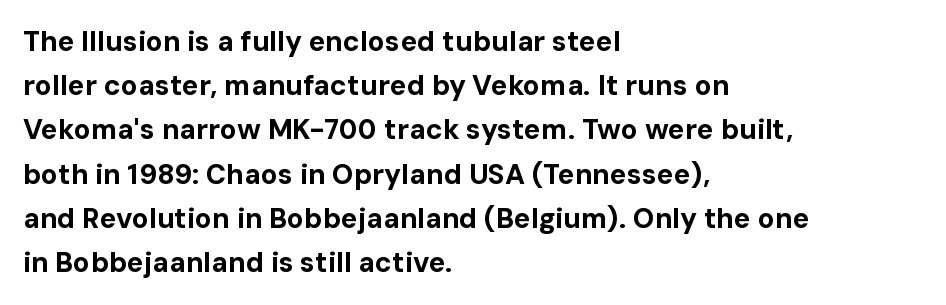
{"serif": "no", "italic": "no", "bold": "yes", "weight": "bold", "width": "normal", "stroke_contrast": "low", "x_height": "medium", "monospaced": "no", "underline": "no", "align": "left", "line_spacing": "normal", "line_spacing_ratio": 1.58, "letter_spacing": "normal", "letter_spacing_em": 0.0, "glyph_px": 28}
